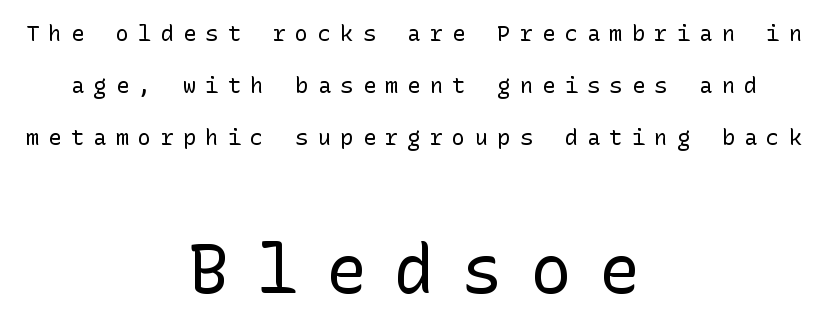
{"serif": "no", "italic": "no", "bold": "no", "weight": "regular", "width": "normal", "stroke_contrast": "low", "x_height": "medium", "underline": "no", "align": "center", "line_spacing": "loose", "line_spacing_ratio": 2.36, "letter_spacing": "wide", "letter_spacing_em": 0.42, "larger_block": "second", "size_ratio": 3.05, "glyph_px": 67}
